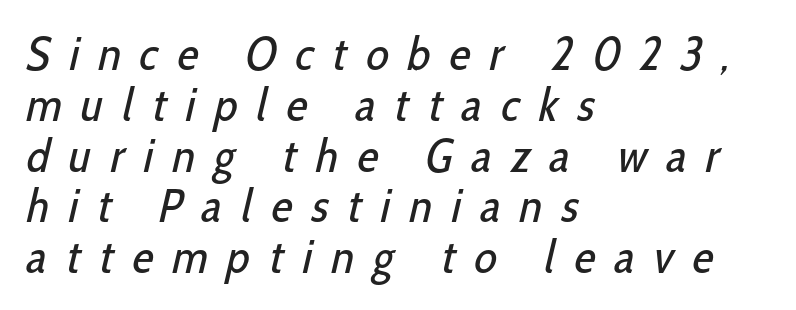
The image shows 47 px regular-weight, condensed sans-serif type; set left-aligned, tight line spacing (1.08x), unusually wide letter spacing (+0.41 em), not underlined; low stroke contrast and a medium x-height.
